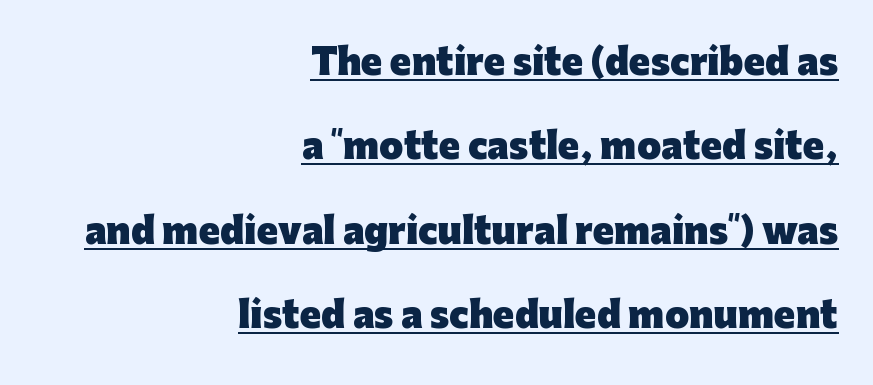
Quick note: underline on. Is this a fixed-width face? No — the glyphs have proportional, varying widths. The axis of the letterforms is exactly vertical. How heavy is the stroke? Heavy — this is a bold. Rows of type keep a wide berth in the vertical direction.
